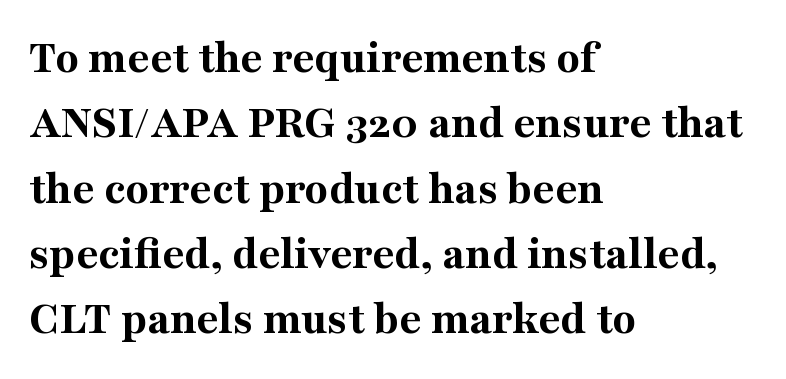
{"serif": "yes", "italic": "no", "bold": "yes", "weight": "bold", "width": "normal", "stroke_contrast": "medium", "x_height": "medium", "monospaced": "no", "underline": "no", "align": "left", "line_spacing": "normal", "line_spacing_ratio": 1.36, "letter_spacing": "normal", "letter_spacing_em": 0.0, "glyph_px": 48}
